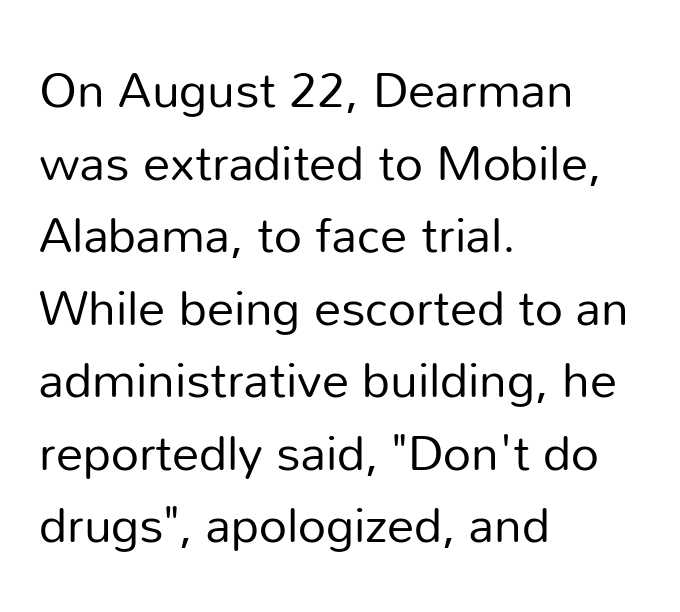
{"serif": "no", "italic": "no", "bold": "no", "weight": "regular", "width": "normal", "stroke_contrast": "low", "x_height": "medium", "monospaced": "no", "underline": "no", "align": "left", "line_spacing": "normal", "line_spacing_ratio": 1.48, "letter_spacing": "normal", "letter_spacing_em": 0.0, "glyph_px": 49}
